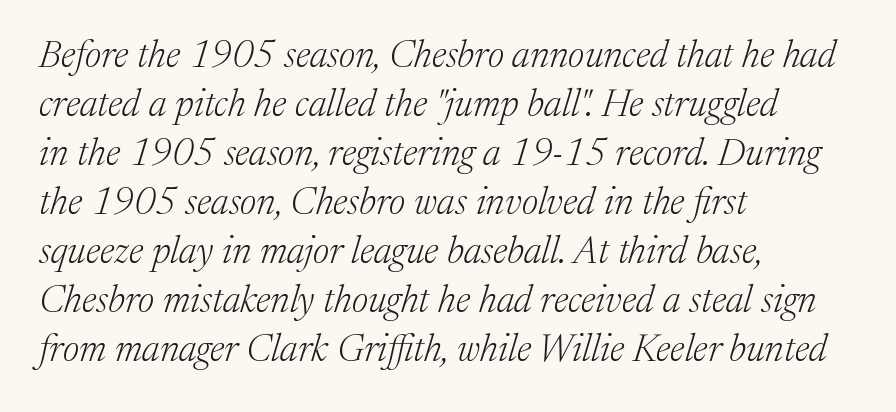
This rendering leaves character spacing at its baseline value. You could not count columns in this text — the font is proportionally spaced. Compared with a typical body face, this is equally light or lighter still. Only glyphs here, with clear space below each row. Examine the stroke ends and you'll spot serifs. Short and long lines alike share a common starting point at left.
